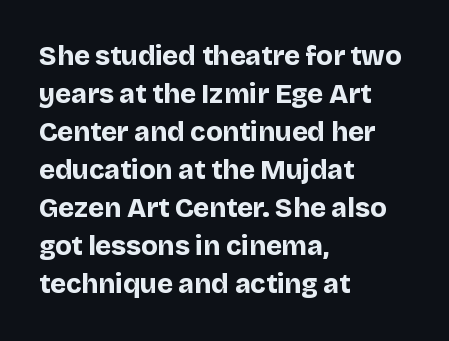
Q: Is the text bold? A: Yes.
Q: Is the text italic (slanted)? A: No, it is upright.
Q: Is the text underlined? A: No.
Q: How is the paragraph aligned? A: Left-aligned.
Q: Is the spacing between letters normal or unusually wide? A: Normal.
Q: Is the spacing between lines tight, normal or loose? A: Normal.
